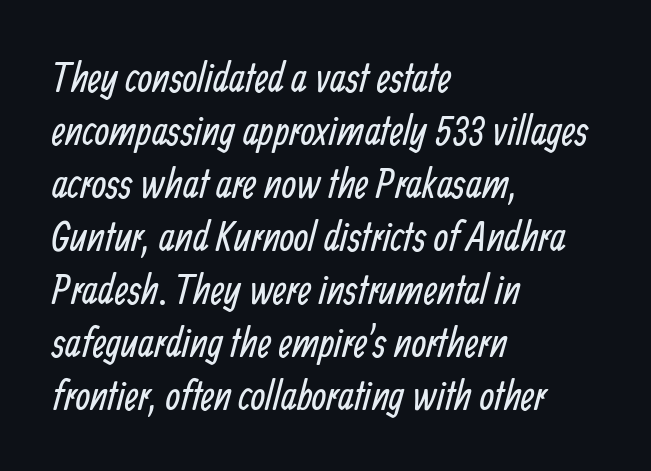
The image shows 42 px regular-weight, condensed sans-serif type; set left-aligned, normal line spacing (1.26x), normal letter spacing, not underlined; low stroke contrast and a medium x-height.
